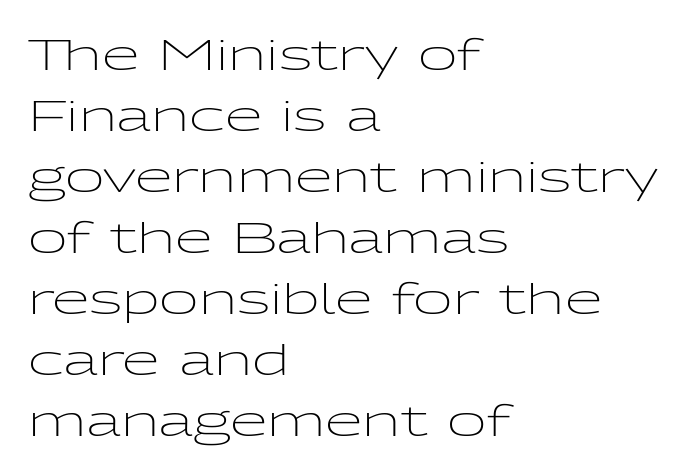
{"serif": "no", "italic": "no", "bold": "no", "weight": "light", "width": "wide", "stroke_contrast": "low", "x_height": "medium", "monospaced": "no", "underline": "no", "align": "left", "line_spacing": "normal", "line_spacing_ratio": 1.42, "letter_spacing": "normal", "letter_spacing_em": 0.0, "glyph_px": 43}
